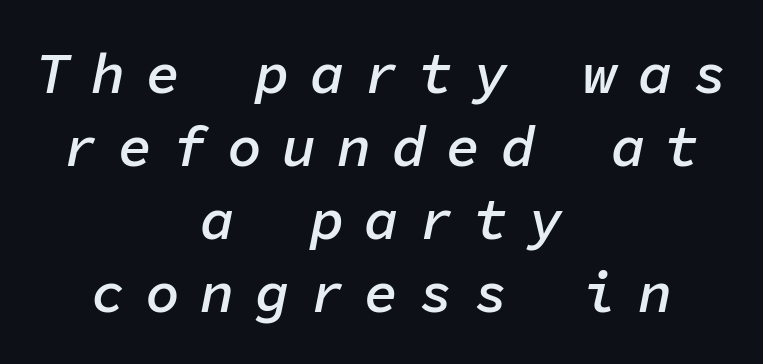
{"italic": "yes", "lean": "right", "slant_degrees": 11, "bold": "semi", "weight": "semibold", "width": "normal", "stroke_contrast": "low", "x_height": "medium", "monospaced": "yes", "underline": "no", "align": "center", "line_spacing": "normal", "line_spacing_ratio": 1.28, "letter_spacing": "wide", "letter_spacing_em": 0.36, "glyph_px": 57}
